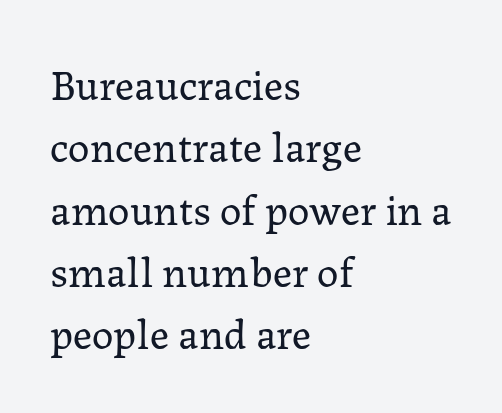
Q: Is the text bold? A: No.
Q: Is the text italic (slanted)? A: No, it is upright.
Q: Is the typeface a serif or a sans-serif typeface? A: Serif.
Q: Is the text underlined? A: No.
Q: How is the paragraph aligned? A: Left-aligned.
Q: Is the spacing between letters normal or unusually wide? A: Normal.
Q: Is the spacing between lines tight, normal or loose? A: Normal.
Q: Width (condensed, normal, or wide)? A: Normal.
Q: Stroke contrast? A: Low.
Q: x-height? A: Medium.
Q: Monospaced? A: No.
